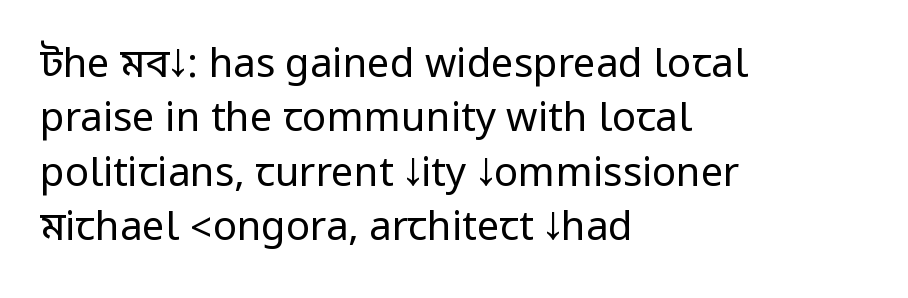
The image shows 40 px regular-weight, condensed sans-serif type, upright; set left-aligned, normal line spacing (1.36x), normal letter spacing, not underlined; low stroke contrast.
